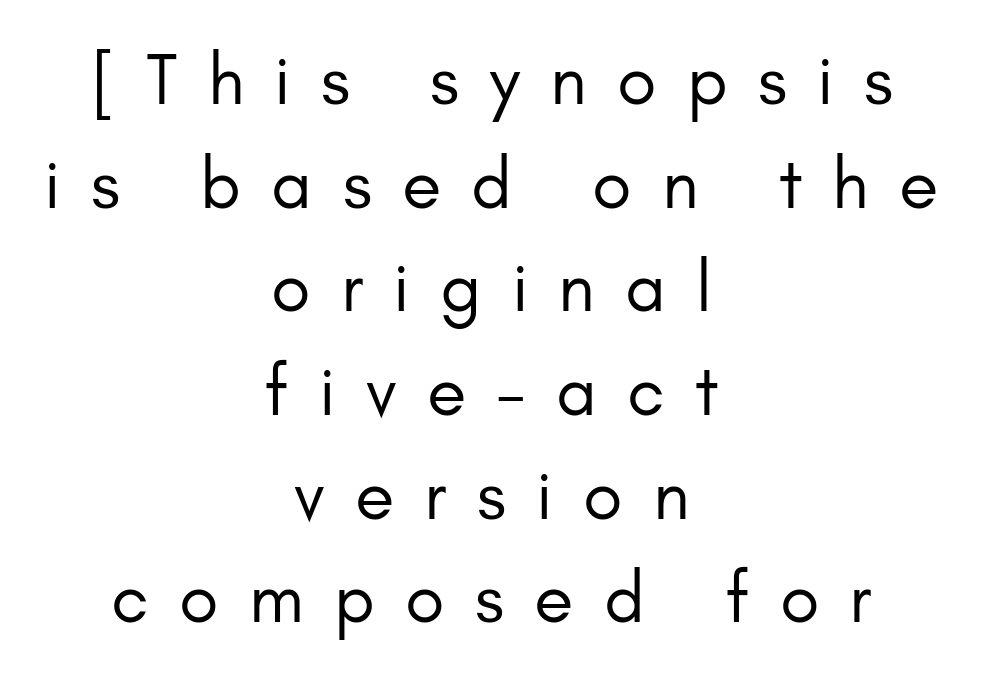
Plain, unruled lines of type. Caption: multi-line text, centered on the measure. Proportional: the letters do not fall into vertical columns. No chunkiness to these letters — they're not bold. Notice how descenders clear the ascenders below comfortably — that's standard leading.
